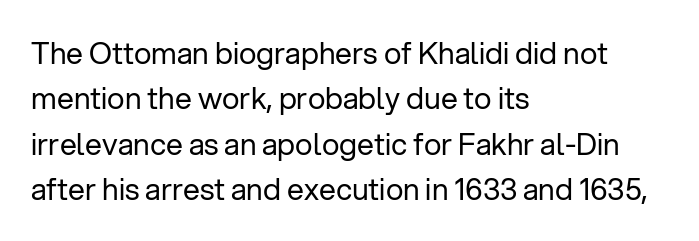
Q: Is the text bold? A: No.
Q: Is the text italic (slanted)? A: No, it is upright.
Q: Is the typeface a serif or a sans-serif typeface? A: Sans-serif.
Q: Is the text underlined? A: No.
Q: How is the paragraph aligned? A: Left-aligned.
Q: Is the spacing between letters normal or unusually wide? A: Normal.
Q: Is the spacing between lines tight, normal or loose? A: Normal.
Q: Width (condensed, normal, or wide)? A: Normal.
Q: Stroke contrast? A: Low.
Q: x-height? A: Medium.
Q: Monospaced? A: No.
